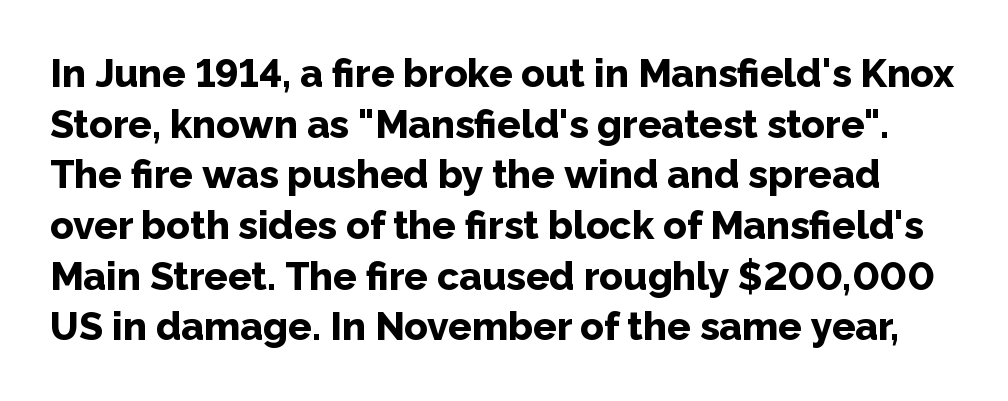
The space beneath each line is pristine and unruled. A typesetter would call this leading conventional body-copy spacing. The face used here is proportionally spaced, like ordinary book or web type. These lines are composed in type without serifs.
